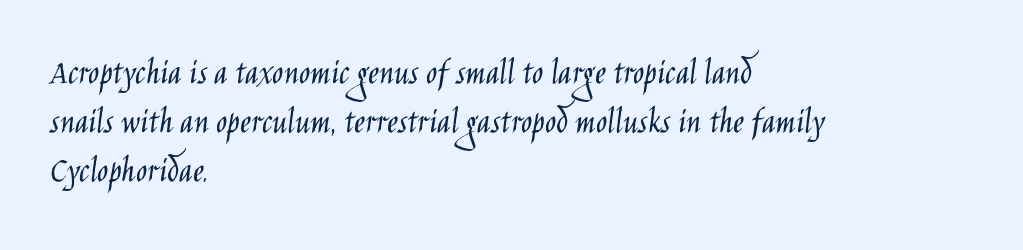
Q: Is the text bold? A: No.
Q: Is the text italic (slanted)? A: Yes.
Q: Is the typeface a serif or a sans-serif typeface? A: Sans-serif.
Q: Is the text underlined? A: No.
Q: How is the paragraph aligned? A: Left-aligned.
Q: Is the spacing between letters normal or unusually wide? A: Normal.
Q: Is the spacing between lines tight, normal or loose? A: Normal.
Q: Width (condensed, normal, or wide)? A: Condensed.
Q: Stroke contrast? A: Low.
Q: x-height? A: Large.
Q: Monospaced? A: No.
